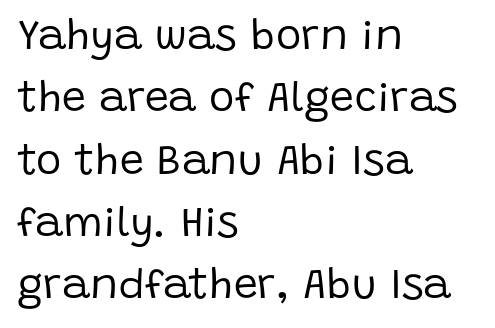
Q: Is the text bold? A: No.
Q: Is the text italic (slanted)? A: No, it is upright.
Q: Is the typeface a serif or a sans-serif typeface? A: Sans-serif.
Q: Is the text underlined? A: No.
Q: How is the paragraph aligned? A: Left-aligned.
Q: Is the spacing between letters normal or unusually wide? A: Normal.
Q: Is the spacing between lines tight, normal or loose? A: Normal.
Q: Width (condensed, normal, or wide)? A: Normal.
Q: Stroke contrast? A: Low.
Q: x-height? A: Large.
Q: Monospaced? A: No.
